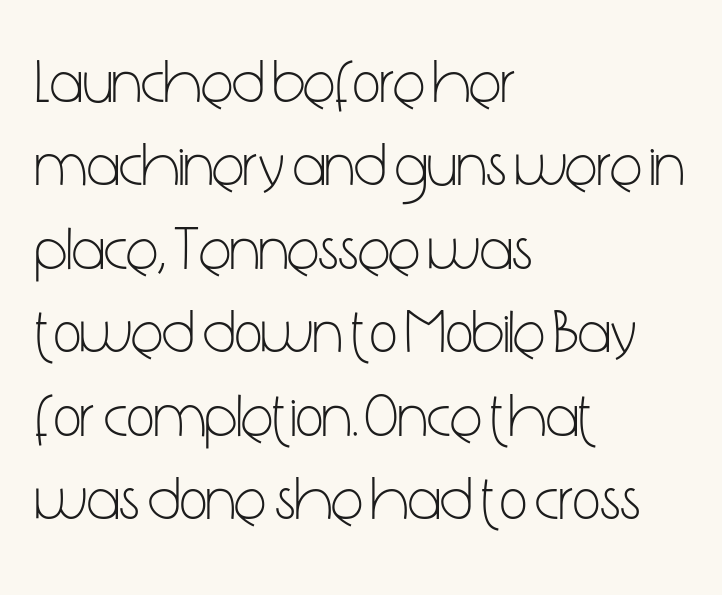
Q: Is the text bold? A: No.
Q: Is the text italic (slanted)? A: No, it is upright.
Q: Is the typeface a serif or a sans-serif typeface? A: Sans-serif.
Q: Is the text underlined? A: No.
Q: How is the paragraph aligned? A: Left-aligned.
Q: Is the spacing between letters normal or unusually wide? A: Normal.
Q: Is the spacing between lines tight, normal or loose? A: Normal.
Q: Width (condensed, normal, or wide)? A: Condensed.
Q: Stroke contrast? A: Low.
Q: x-height? A: Medium.
Q: Monospaced? A: No.
